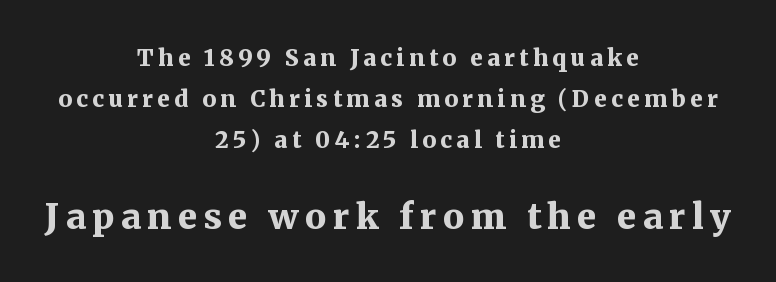
The image shows 35 px bold serif type, upright; set centered, line spacing 1.78x, not underlined; the second (bottom) block is 1.52x larger; medium stroke contrast and a medium x-height.
